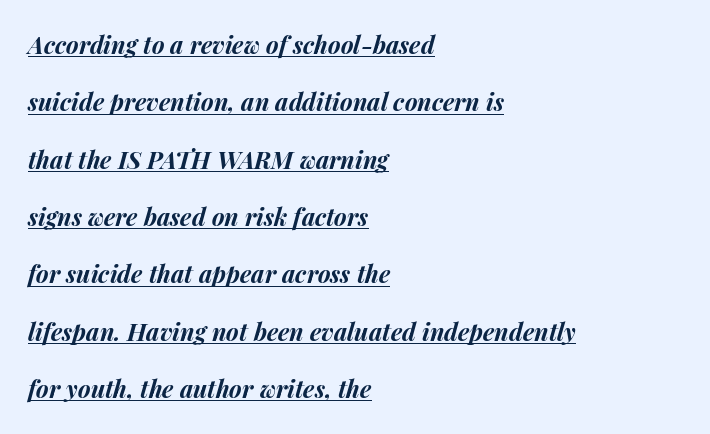
{"italic": "yes", "lean": "right", "slant_degrees": 14, "bold": "yes", "underline": "yes", "align": "left", "line_spacing": "loose", "line_spacing_ratio": 2.39, "letter_spacing": "normal", "letter_spacing_em": 0.0, "glyph_px": 24}
